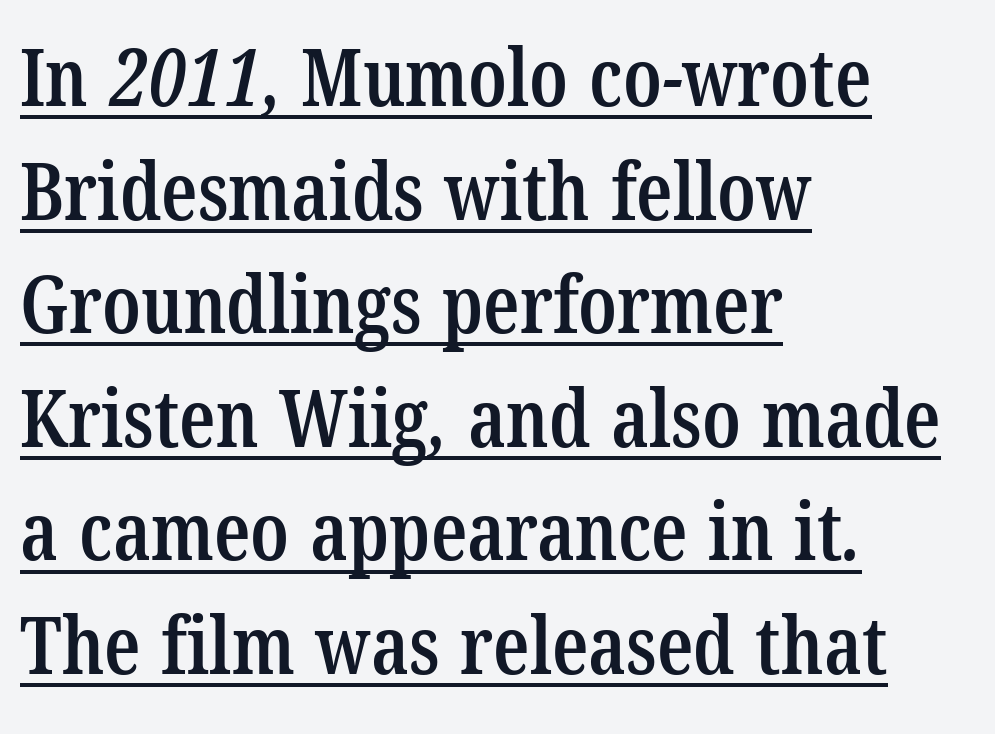
Is there an underline? Yes — a line sits under the letters. The setting favours the left margin, as ordinary paragraphs usually do. The face used here is rendered with its standard letterfit. The passage shown is typeset with a serif family.
